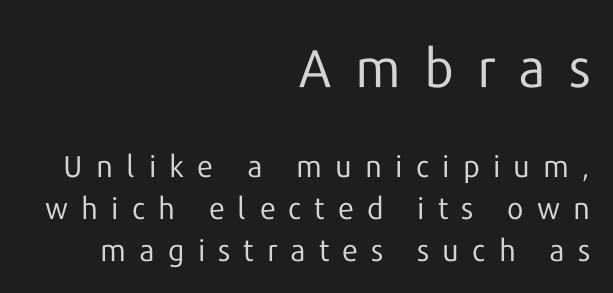
{"serif": "no", "italic": "no", "bold": "no", "weight": "regular", "width": "normal", "stroke_contrast": "low", "x_height": "medium", "monospaced": "no", "underline": "no", "align": "right", "line_spacing": "normal", "line_spacing_ratio": 1.4, "letter_spacing": "wide", "letter_spacing_em": 0.44, "larger_block": "first", "size_ratio": 1.77, "glyph_px": 53}
